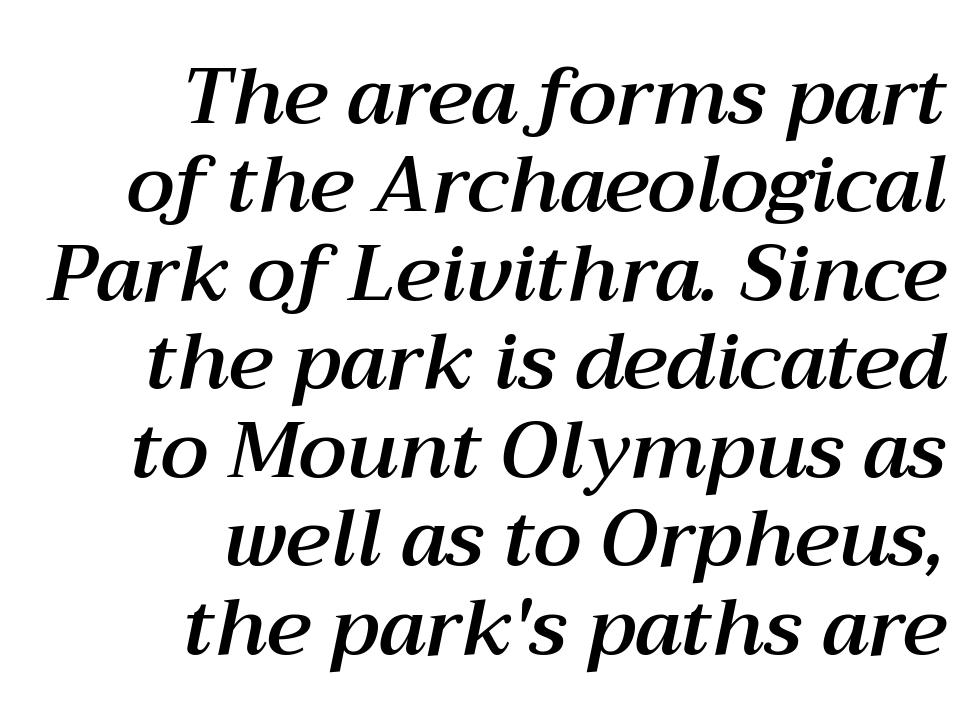
{"italic": "yes", "lean": "right", "slant_degrees": 12, "width": "normal", "stroke_contrast": "medium", "x_height": "medium", "monospaced": "no", "underline": "no", "align": "right", "line_spacing": "tight", "line_spacing_ratio": 1.12, "letter_spacing": "normal", "letter_spacing_em": 0.0, "glyph_px": 79}
